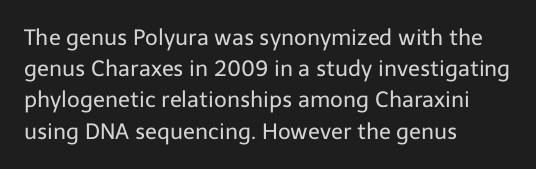
Every row of glyphs begins at an identical x-position on the left. The typesetting does not lean heavy: it is not bold. One glance says typical: line gaps are just what's usual. Underlining? Definitely not there.
